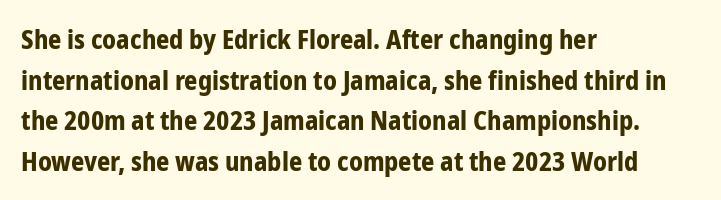
{"italic": "no", "bold": "yes", "underline": "no", "align": "left", "line_spacing": "normal", "line_spacing_ratio": 1.56, "letter_spacing": "normal", "letter_spacing_em": 0.0, "glyph_px": 26}
